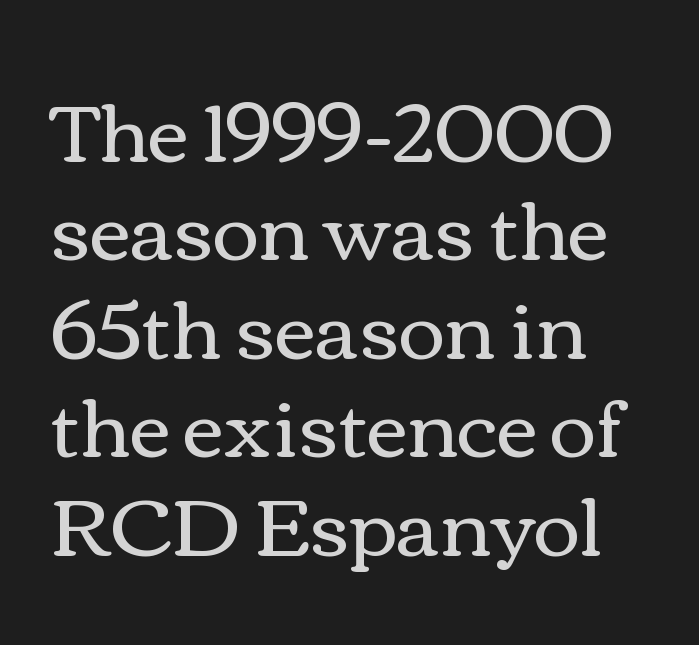
The image shows 80 px regular-weight, wide type, upright; set left-aligned, line spacing 1.23x, normal letter spacing, not underlined; medium stroke contrast and a medium x-height.
